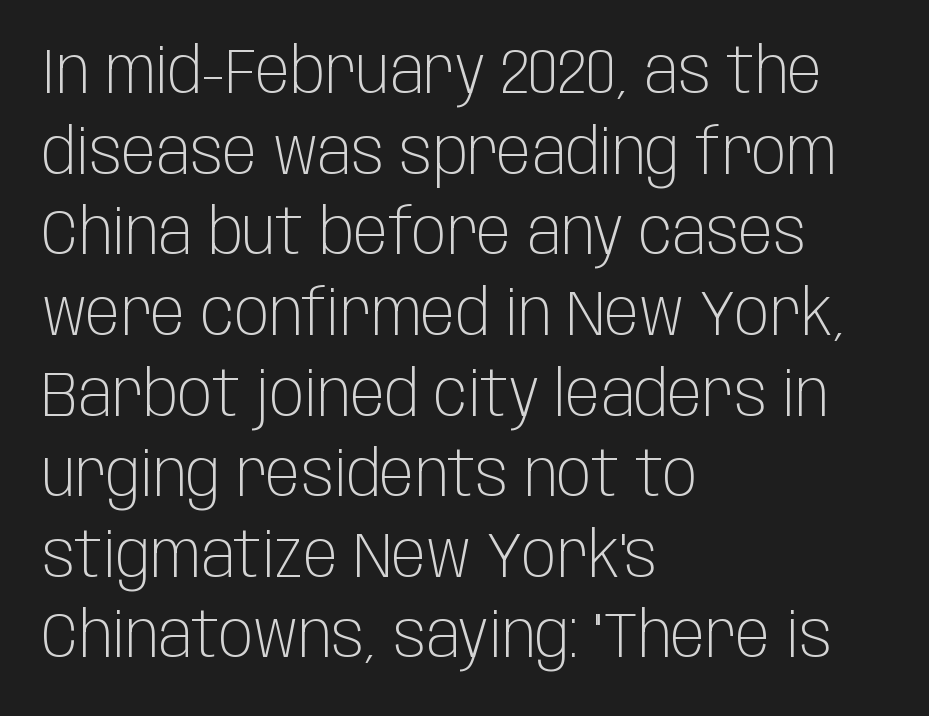
{"serif": "no", "italic": "no", "bold": "no", "weight": "light", "width": "condensed", "stroke_contrast": "low", "x_height": "large", "monospaced": "no", "underline": "no", "align": "left", "line_spacing": "normal", "line_spacing_ratio": 1.26, "letter_spacing": "normal", "letter_spacing_em": 0.0, "glyph_px": 64}
